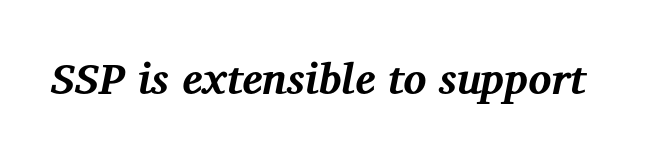
Q: Is the text bold? A: Yes.
Q: Is the text italic (slanted)? A: Yes, it leans right by about 12 degrees.
Q: Is the typeface a serif or a sans-serif typeface? A: Serif.
Q: Is the text underlined? A: No.
Q: Is the spacing between letters normal or unusually wide? A: Normal.
Q: Width (condensed, normal, or wide)? A: Normal.
Q: Stroke contrast? A: Medium.
Q: x-height? A: Medium.
Q: Monospaced? A: No.
